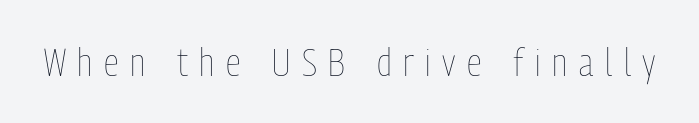
The type is letterspaced generously, with wide tracking. Is this a heavy cut? Hardly; it is regular or lighter. The specimen omits any rule beneath the text block's lines. This sample has the flowing, uneven cadence of proportional lettering. Quick note: not italic, upright.
